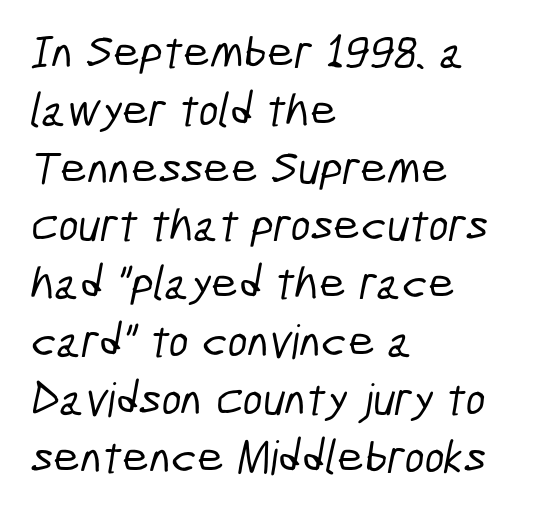
If you drew a ruler down the left edge, every line would touch it. Plain, unruled lines of type. Short note: letters normally spaced. Stroke terminals: plain, sans-serif.
